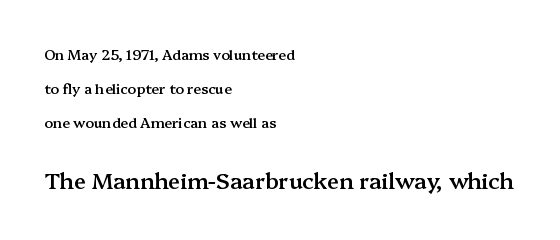
The image shows 22 px text type, upright; set left-aligned, loose line spacing (2.44x), normal letter spacing, not underlined; the second (bottom) block is 1.57x larger.
